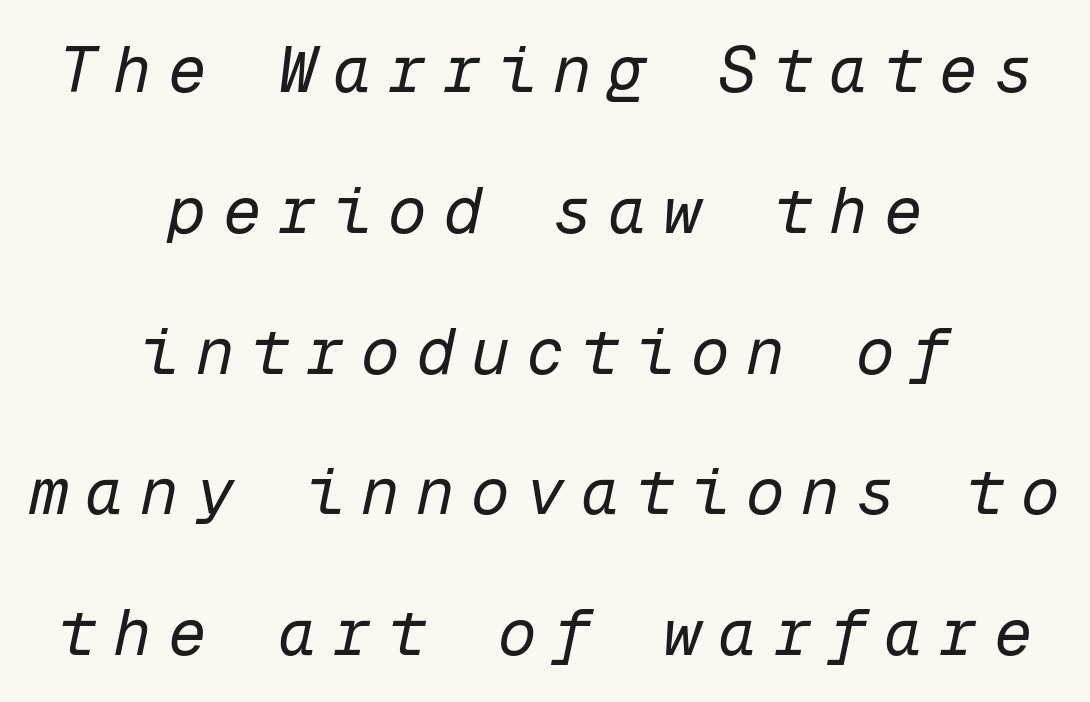
Q: Is the text bold? A: No.
Q: Is the text italic (slanted)? A: Yes, it leans right by about 12 degrees.
Q: Is the text underlined? A: No.
Q: How is the paragraph aligned? A: Centered.
Q: Is the spacing between letters normal or unusually wide? A: Unusually wide.
Q: Is the spacing between lines tight, normal or loose? A: Loose.
Q: Width (condensed, normal, or wide)? A: Normal.
Q: Stroke contrast? A: Low.
Q: x-height? A: Medium.
Q: Monospaced? A: Yes.
